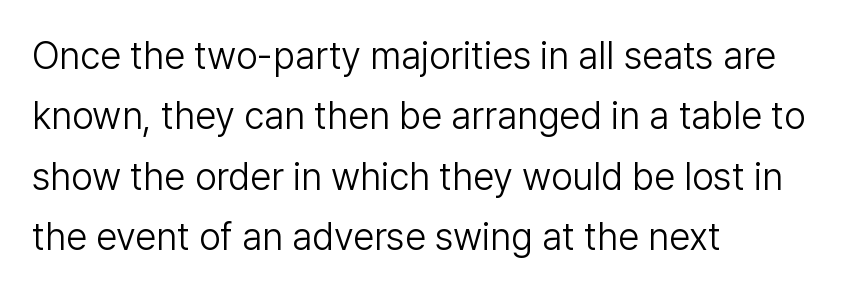
Q: Is the text bold? A: No.
Q: Is the text italic (slanted)? A: No, it is upright.
Q: Is the typeface a serif or a sans-serif typeface? A: Sans-serif.
Q: Is the text underlined? A: No.
Q: How is the paragraph aligned? A: Left-aligned.
Q: Is the spacing between letters normal or unusually wide? A: Normal.
Q: Is the spacing between lines tight, normal or loose? A: Normal.
Q: Width (condensed, normal, or wide)? A: Normal.
Q: Stroke contrast? A: Low.
Q: x-height? A: Medium.
Q: Monospaced? A: No.
